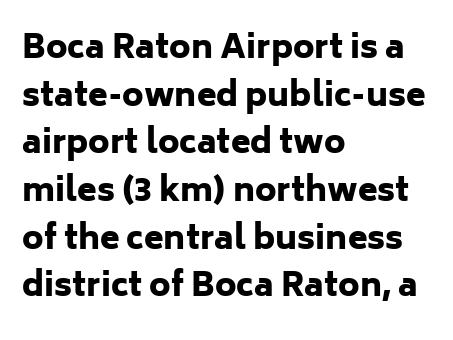
The image shows 32 px heavy sans-serif type, upright; set left-aligned, normal line spacing (1.49x), normal letter spacing, not underlined; low stroke contrast and a medium x-height.
